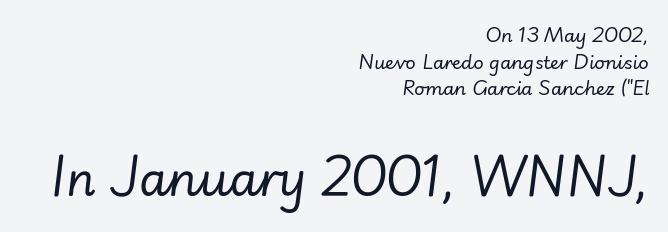
Q: Is the text bold? A: No.
Q: Is the text italic (slanted)? A: Yes, it leans right by about 7 degrees.
Q: Is the text underlined? A: No.
Q: How is the paragraph aligned? A: Right-aligned.
Q: Is the spacing between letters normal or unusually wide? A: Normal.
Q: Is the spacing between lines tight, normal or loose? A: Normal.
Q: Which block of text is set in a larger size, the first (top) or the second (bottom)? A: The second (bottom) one.
Q: Width (condensed, normal, or wide)? A: Normal.
Q: Stroke contrast? A: Low.
Q: x-height? A: Small.
Q: Monospaced? A: No.
